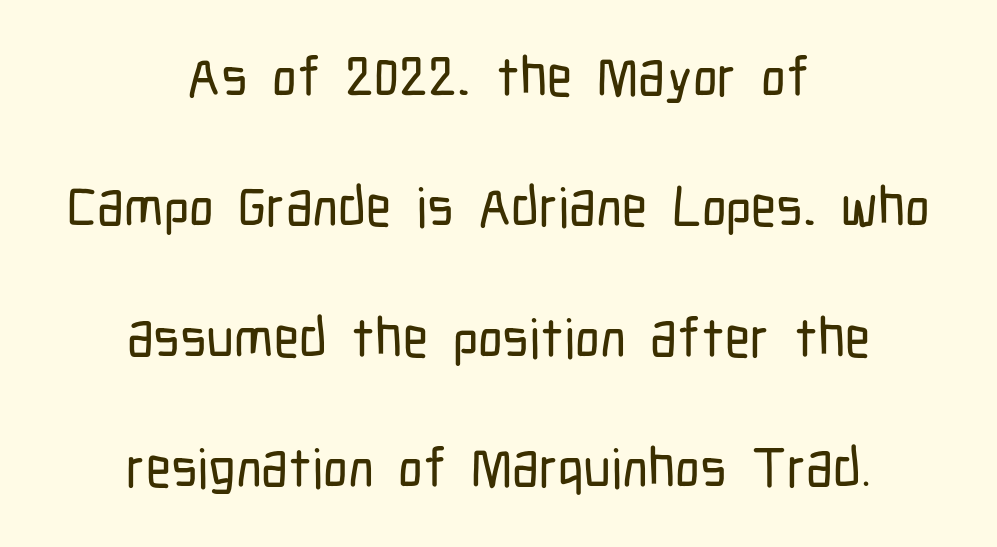
The image shows 55 px condensed sans-serif type, upright; set centered, loose line spacing (2.37x), normal letter spacing, not underlined; low stroke contrast and a medium x-height.
